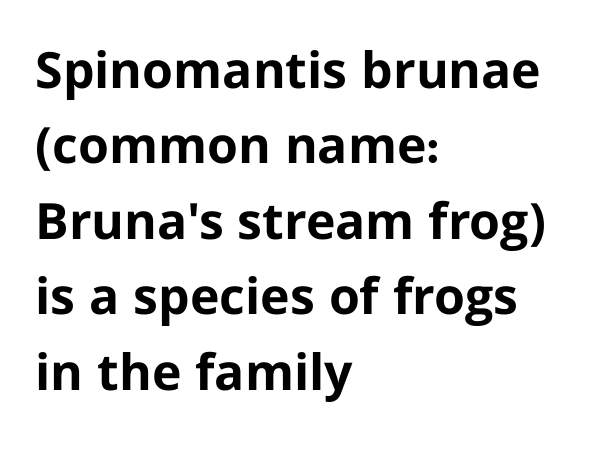
You could not count columns in this text — the font is proportionally spaced. Check where the strokes stop: nothing finishes them off — pure sans. Left-aligned paragraph, ragged on the right. Descenders are the only things crossing below the line. Caption: standard tracking, unaltered.
